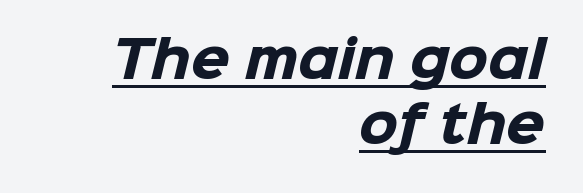
{"serif": "no", "bold": "yes", "weight": "heavy", "width": "normal", "stroke_contrast": "low", "x_height": "medium", "monospaced": "no", "underline": "yes", "align": "right", "line_spacing": "normal", "line_spacing_ratio": 1.31, "letter_spacing": "normal", "letter_spacing_em": 0.0, "glyph_px": 50}
